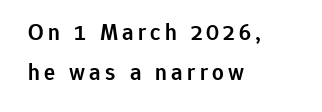
{"italic": "no", "bold": "semi", "underline": "no", "align": "left", "line_spacing_ratio": 1.73, "glyph_px": 23}
